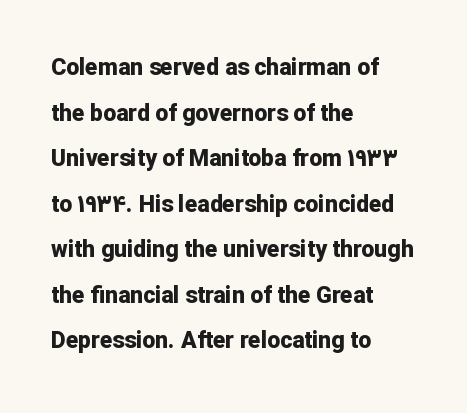
Glance below the letters and you will spot only blank space. The lines are quadded left. Italic: no, the glyphs are upright roman. Heavy-handed strokes throughout: this text is bold.
